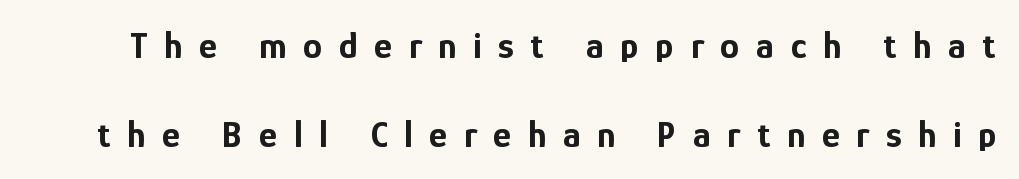
The type family on display is of the sans-serif kind. You'd pick this weight for a headline — it's a proper bold. The letters stand upright; this is a roman face. Is the letter spacing exaggerated? Yes — the characters are pushed far apart. You could not count columns in this text — the font is proportionally spaced. The line-height multiplier appears high, well above default.
